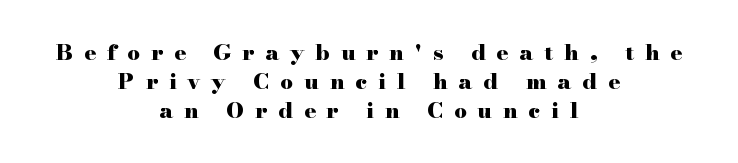
The letters are bold, with thick, heavy strokes. Someone cranked the tracking dial way up on this one. If you drew a line through each stem, it would be perfectly vertical. Check the space under the baseline: it is left empty.
